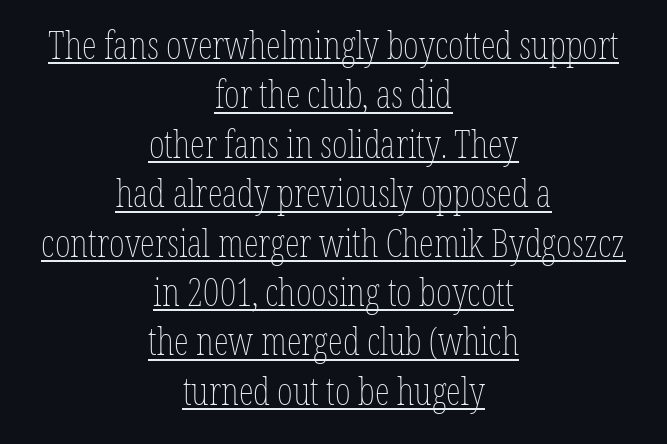
The image shows 38 px thin, condensed type, upright; set centered, normal line spacing (1.3x), normal letter spacing, underlined; low stroke contrast and a medium x-height.
